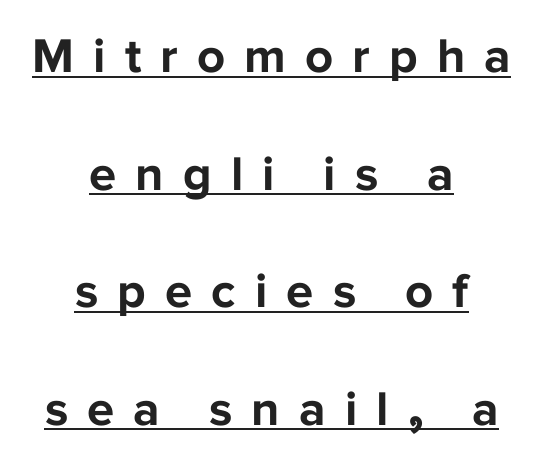
Q: Is the text bold? A: Yes.
Q: Is the text italic (slanted)? A: No, it is upright.
Q: Is the typeface a serif or a sans-serif typeface? A: Sans-serif.
Q: Is the text underlined? A: Yes.
Q: How is the paragraph aligned? A: Centered.
Q: Is the spacing between letters normal or unusually wide? A: Unusually wide.
Q: Is the spacing between lines tight, normal or loose? A: Loose.
Q: Width (condensed, normal, or wide)? A: Normal.
Q: Stroke contrast? A: Low.
Q: x-height? A: Medium.
Q: Monospaced? A: No.
